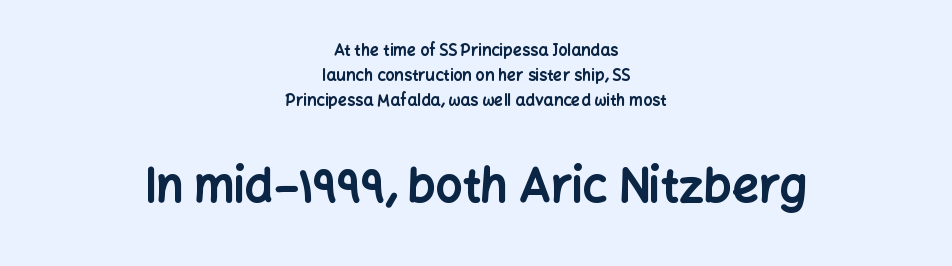
The passage shown has conventional tracking throughout. The passage shown is typeset with a sans-serif family. You could not count columns in this text — the font is proportionally spaced. The block sitting lower on the canvas is the one with enlarged characters. This sample uses an upright cut, with every glyph sitting square on the baseline.
